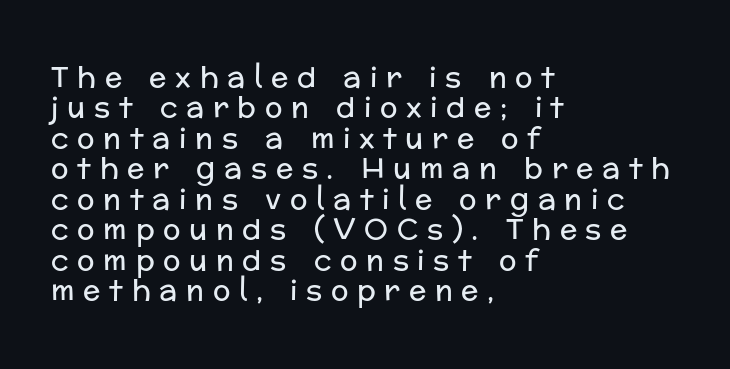
The image shows 29 px regular-weight sans-serif type, upright; set left-aligned, tight line spacing (1.05x), unusually wide letter spacing (+0.3 em), not underlined; low stroke contrast and a medium x-height.
